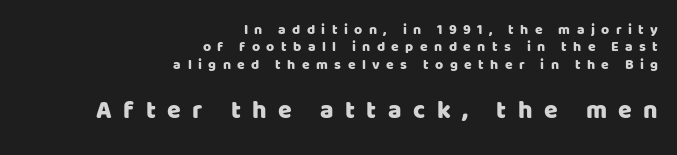
Q: Is the text italic (slanted)? A: No, it is upright.
Q: Is the text underlined? A: No.
Q: How is the paragraph aligned? A: Right-aligned.
Q: Is the spacing between letters normal or unusually wide? A: Unusually wide.
Q: Which block of text is set in a larger size, the first (top) or the second (bottom)? A: The second (bottom) one.
